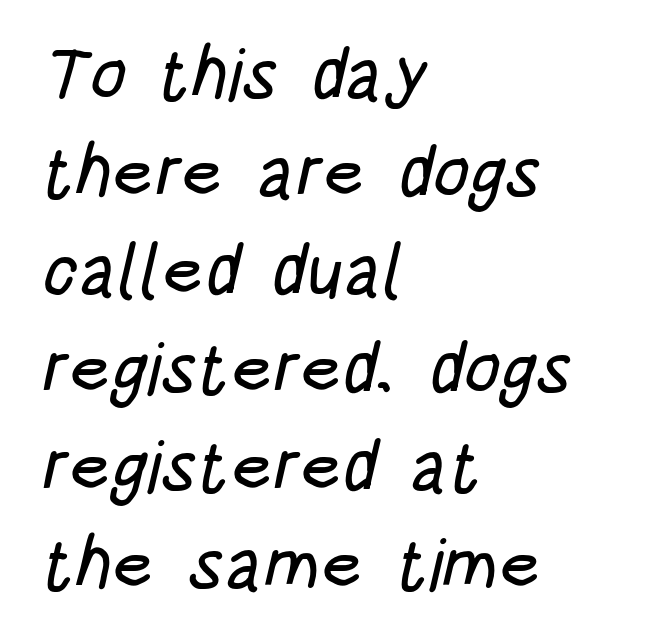
The image shows 72 px condensed sans-serif type; set left-aligned, normal line spacing (1.36x), normal letter spacing, not underlined; low stroke contrast and a large x-height.
